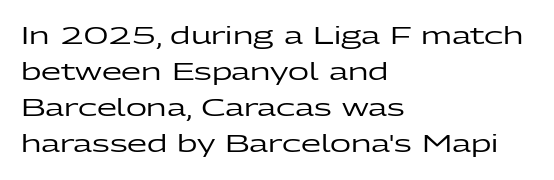
{"italic": "no", "underline": "no", "align": "left", "line_spacing": "normal", "line_spacing_ratio": 1.57, "letter_spacing": "normal", "letter_spacing_em": 0.0, "glyph_px": 23}
